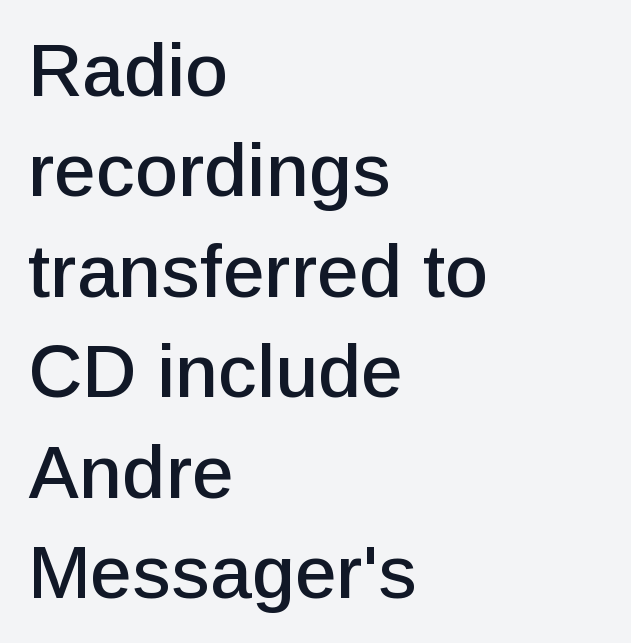
The image shows 75 px sans-serif type, upright; set left-aligned, normal line spacing (1.34x), normal letter spacing, not underlined; low stroke contrast and a medium x-height.
